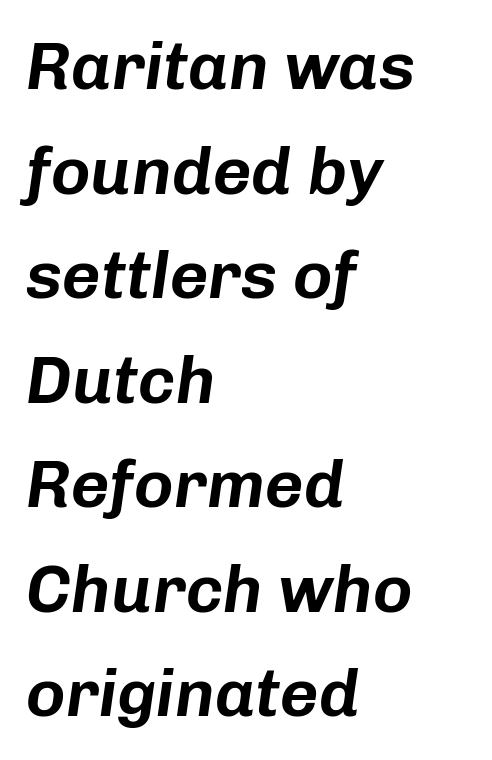
The image shows 67 px text type, italic (leaning right); set left-aligned, normal line spacing (1.56x), normal letter spacing, not underlined; low stroke contrast and a medium x-height.
